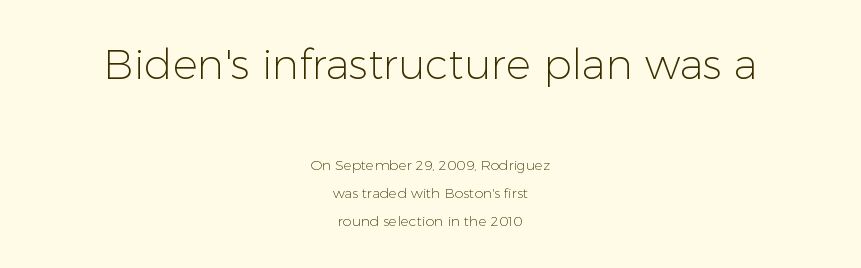
{"serif": "no", "italic": "no", "bold": "no", "weight": "light", "width": "normal", "stroke_contrast": "low", "x_height": "medium", "monospaced": "no", "underline": "no", "align": "center", "line_spacing": "loose", "line_spacing_ratio": 2.01, "letter_spacing": "normal", "letter_spacing_em": 0.0, "larger_block": "first", "size_ratio": 3.0, "glyph_px": 42}
